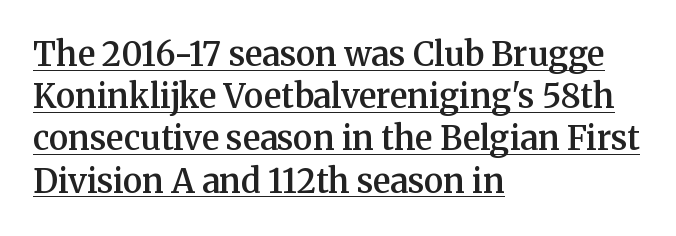
The image shows 33 px semibold serif type, upright; set left-aligned, normal line spacing (1.28x), normal letter spacing, underlined; medium stroke contrast and a medium x-height.
